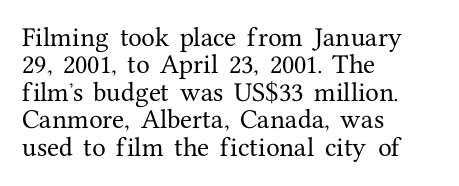
{"italic": "no", "underline": "no", "align": "left", "line_spacing": "normal", "line_spacing_ratio": 1.25, "letter_spacing": "normal", "letter_spacing_em": 0.0, "glyph_px": 22}
